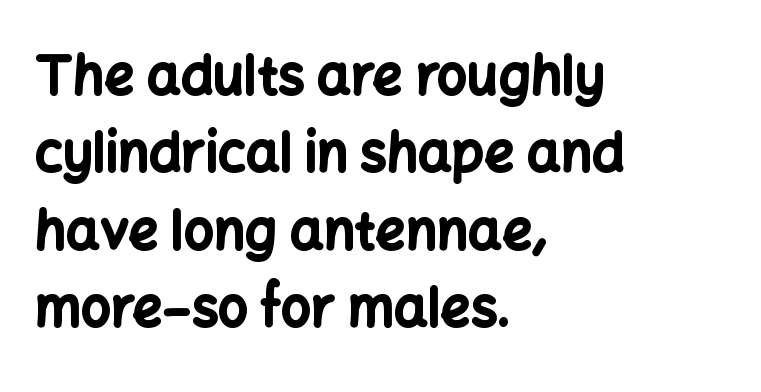
Regular leading. Strong, thick strokes mark this as bold type. Upright lettering throughout. The passage shown is not underscored anywhere. Teacher's note: observe the even left margin — that is flush-left alignment. The passage shown is typed in a proportional face where columns would drift.
